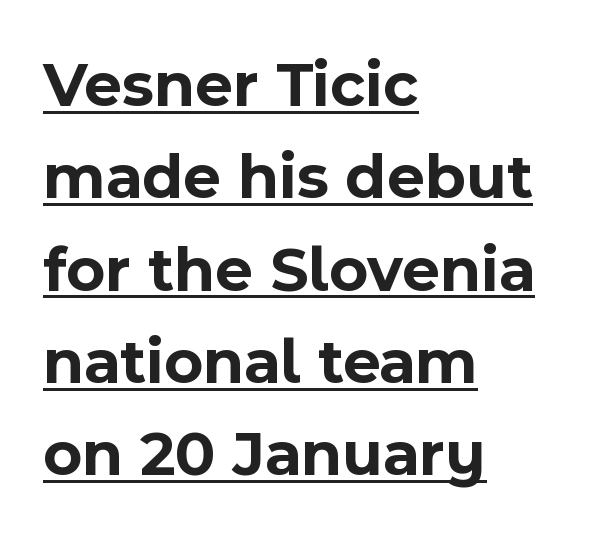
Q: Is the text bold? A: Yes.
Q: Is the text italic (slanted)? A: No, it is upright.
Q: Is the typeface a serif or a sans-serif typeface? A: Sans-serif.
Q: Is the text underlined? A: Yes.
Q: How is the paragraph aligned? A: Left-aligned.
Q: Is the spacing between letters normal or unusually wide? A: Normal.
Q: Is the spacing between lines tight, normal or loose? A: Normal.
Q: Width (condensed, normal, or wide)? A: Normal.
Q: x-height? A: Medium.
Q: Monospaced? A: No.
